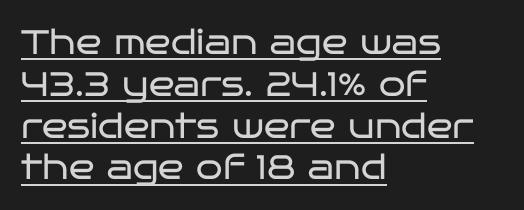
Q: Is the text bold? A: No.
Q: Is the text italic (slanted)? A: No, it is upright.
Q: Is the typeface a serif or a sans-serif typeface? A: Sans-serif.
Q: Is the text underlined? A: Yes.
Q: How is the paragraph aligned? A: Left-aligned.
Q: Is the spacing between letters normal or unusually wide? A: Normal.
Q: Width (condensed, normal, or wide)? A: Wide.
Q: Stroke contrast? A: Low.
Q: x-height? A: Large.
Q: Monospaced? A: No.
